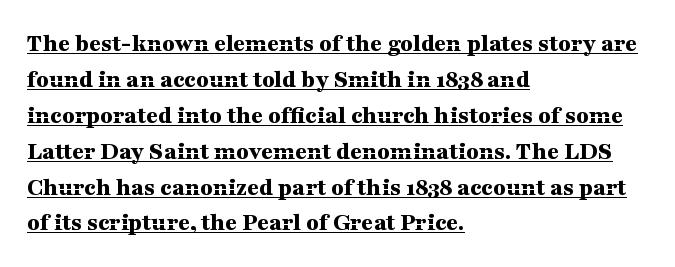
{"italic": "no", "bold": "yes", "underline": "yes", "align": "left", "line_spacing": "normal", "line_spacing_ratio": 1.38, "letter_spacing": "normal", "letter_spacing_em": 0.0, "glyph_px": 26}
